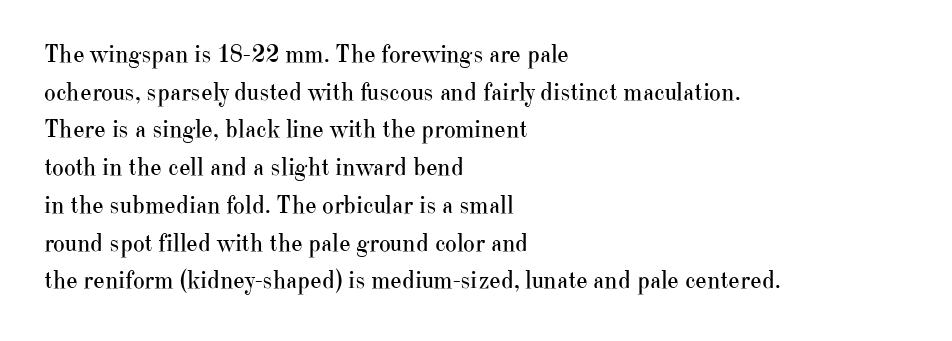
Q: Is the text bold? A: No.
Q: Is the text italic (slanted)? A: No, it is upright.
Q: Is the text underlined? A: No.
Q: How is the paragraph aligned? A: Left-aligned.
Q: Is the spacing between letters normal or unusually wide? A: Normal.
Q: Is the spacing between lines tight, normal or loose? A: Normal.
